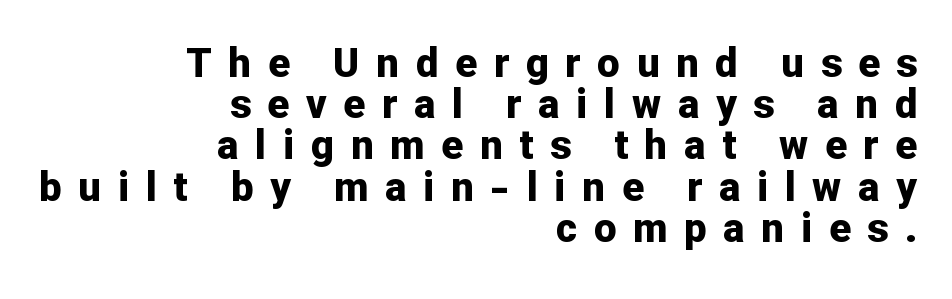
Proportional: the letters do not fall into vertical columns. You could only call the tracking loose — the letters float apart. Which margin do the lines hug? The right one — the left edge is uneven. Each letter's strokes conclude bluntly, with no projecting serifs. The passage shown is not underscored anywhere. The sample has been set heavy, in full bold.
